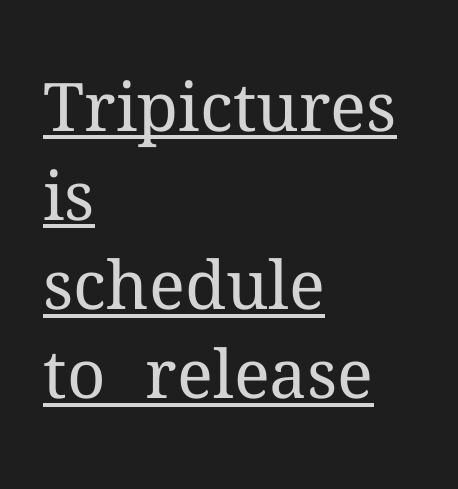
{"serif": "yes", "italic": "no", "bold": "no", "weight": "regular", "width": "normal", "stroke_contrast": "medium", "x_height": "medium", "monospaced": "no", "underline": "yes", "align": "left", "line_spacing": "normal", "line_spacing_ratio": 1.33, "letter_spacing": "normal", "letter_spacing_em": 0.0, "glyph_px": 67}
